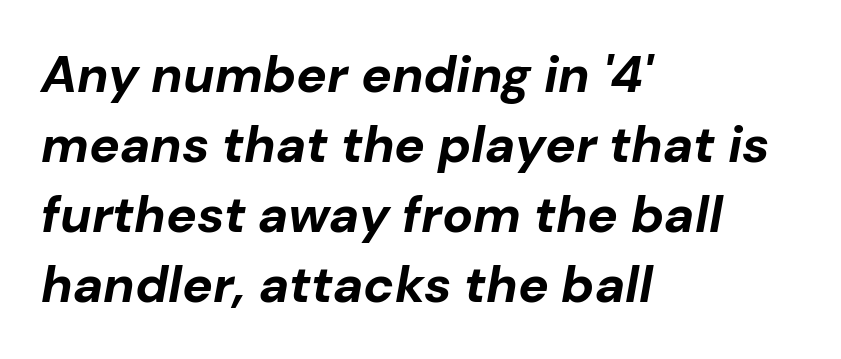
Q: Is the text bold? A: Yes.
Q: Is the text italic (slanted)? A: Yes, it leans right by about 10 degrees.
Q: Is the text underlined? A: No.
Q: How is the paragraph aligned? A: Left-aligned.
Q: Is the spacing between letters normal or unusually wide? A: Normal.
Q: Is the spacing between lines tight, normal or loose? A: Normal.
Q: Width (condensed, normal, or wide)? A: Normal.
Q: Stroke contrast? A: Low.
Q: x-height? A: Medium.
Q: Monospaced? A: No.
